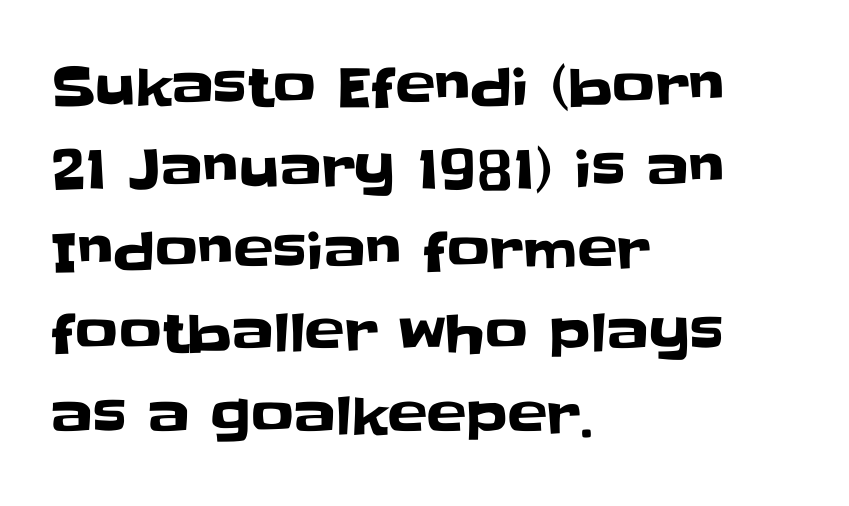
The image shows 53 px sans-serif type, upright; set left-aligned, normal line spacing (1.55x), normal letter spacing, not underlined; low stroke contrast and a large x-height.
